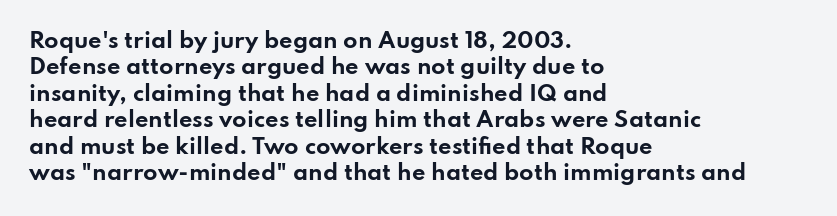
{"italic": "no", "bold": "yes", "underline": "no", "align": "left", "line_spacing": "normal", "line_spacing_ratio": 1.26, "letter_spacing": "normal", "letter_spacing_em": 0.0, "glyph_px": 21}
